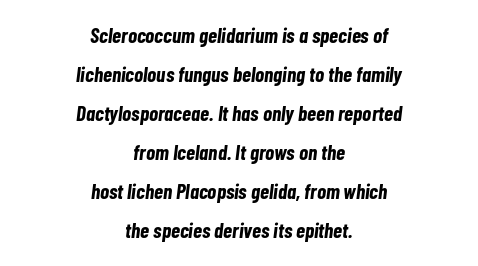
{"italic": "yes", "lean": "right", "slant_degrees": 7, "bold": "yes", "underline": "no", "align": "center", "line_spacing_ratio": 1.86, "letter_spacing": "normal", "letter_spacing_em": 0.0, "glyph_px": 21}
